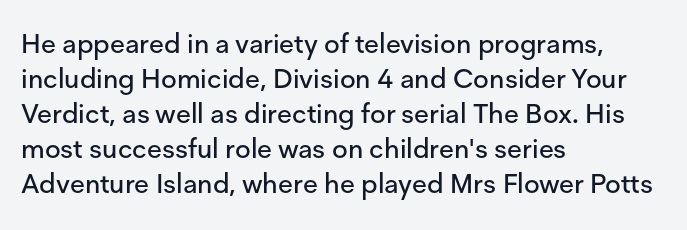
{"italic": "no", "underline": "no", "align": "left", "line_spacing": "normal", "line_spacing_ratio": 1.3, "letter_spacing": "normal", "letter_spacing_em": 0.0, "glyph_px": 27}
